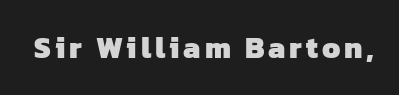
These lines are rendered in a variable-pitch font. Honestly, there is no underline to notice here at all. I'd call this a sans setting — the letters go barefoot. Heavy, bold letterforms.
